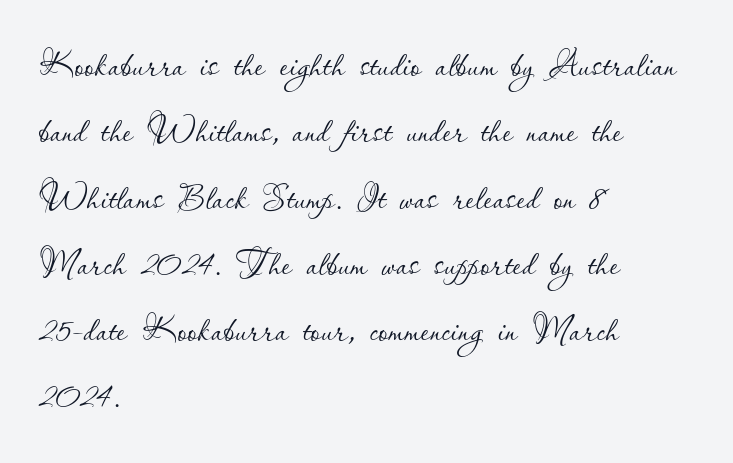
Honestly, there is no underline to notice here at all. In terms of letterspacing, this is plain default setting. These glyphs show unthickened strokes, regular width or finer. Note the varied advance widths — an 'i' is clearly narrower than an 'm'.
